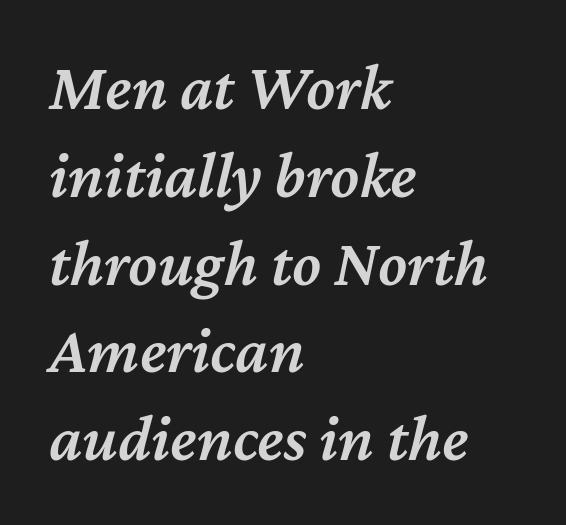
The image shows 66 px semibold type, italic (leaning right); set left-aligned, normal line spacing (1.33x), normal letter spacing, not underlined; medium stroke contrast and a medium x-height.
